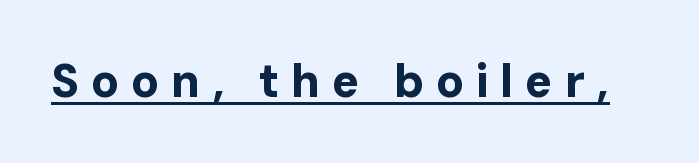
The image shows 46 px bold sans-serif type, upright; set unusually wide letter spacing (+0.25 em), underlined; low stroke contrast and a medium x-height.
